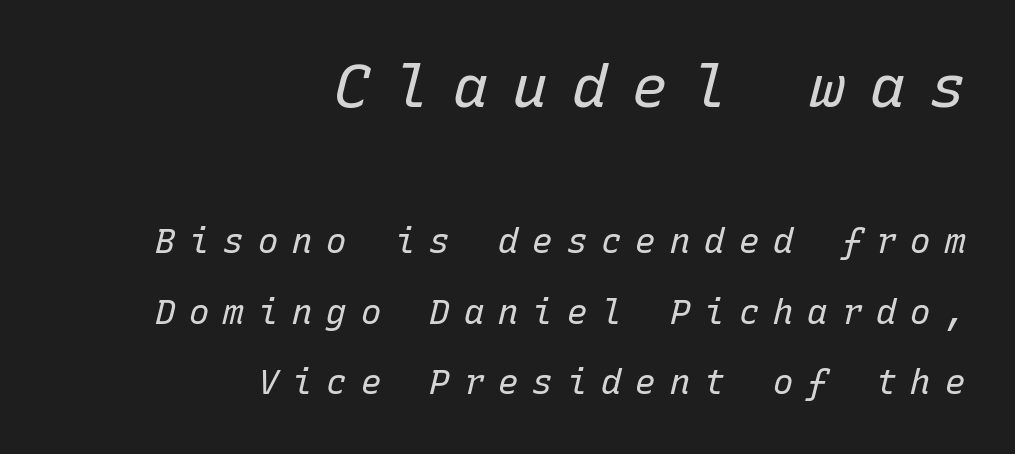
The image shows 59 px regular-weight type, italic (leaning right), monospaced; set right-aligned, loose line spacing (2.08x), unusually wide letter spacing (+0.41 em), not underlined; the first (top) block is 1.74x larger; low stroke contrast and a medium x-height.
